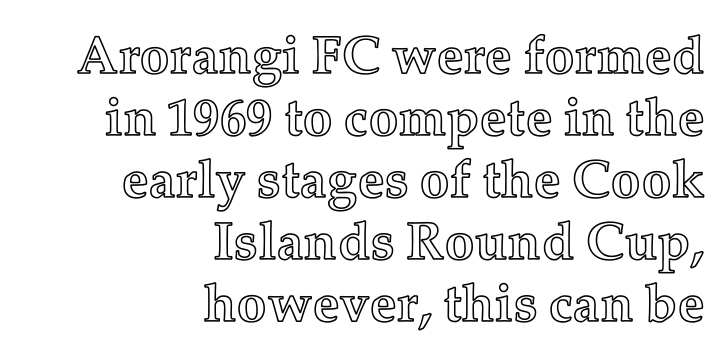
Q: Is the text italic (slanted)? A: No, it is upright.
Q: Is the text underlined? A: No.
Q: How is the paragraph aligned? A: Right-aligned.
Q: Is the spacing between letters normal or unusually wide? A: Normal.
Q: Width (condensed, normal, or wide)? A: Normal.
Q: x-height? A: Medium.
Q: Monospaced? A: No.
